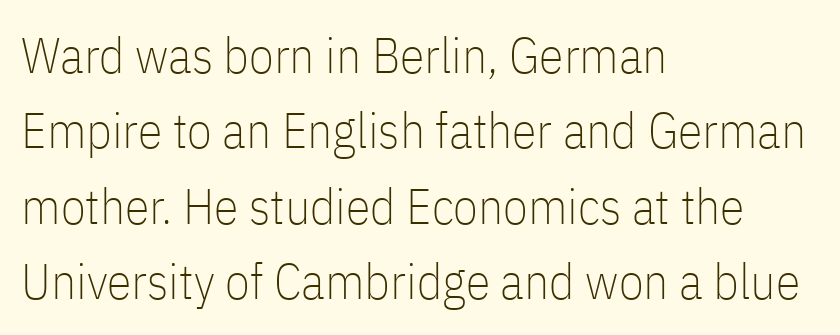
Q: Is the text bold? A: No.
Q: Is the text italic (slanted)? A: No, it is upright.
Q: Is the typeface a serif or a sans-serif typeface? A: Sans-serif.
Q: Is the text underlined? A: No.
Q: How is the paragraph aligned? A: Left-aligned.
Q: Is the spacing between letters normal or unusually wide? A: Normal.
Q: Is the spacing between lines tight, normal or loose? A: Normal.
Q: Width (condensed, normal, or wide)? A: Condensed.
Q: Stroke contrast? A: Low.
Q: x-height? A: Medium.
Q: Monospaced? A: No.
